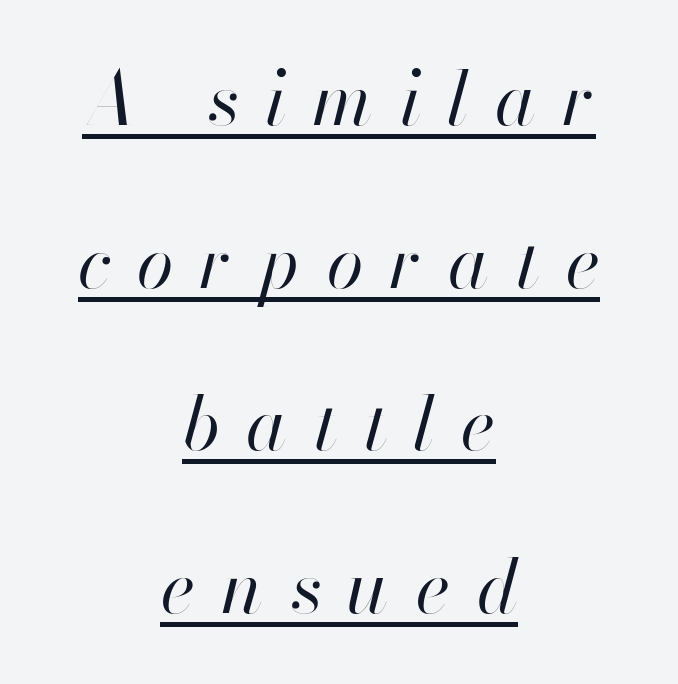
The image shows 75 px regular-weight type, italic (leaning right); set centered, loose line spacing (2.17x), unusually wide letter spacing (+0.35 em), underlined; high stroke contrast and a small x-height.
